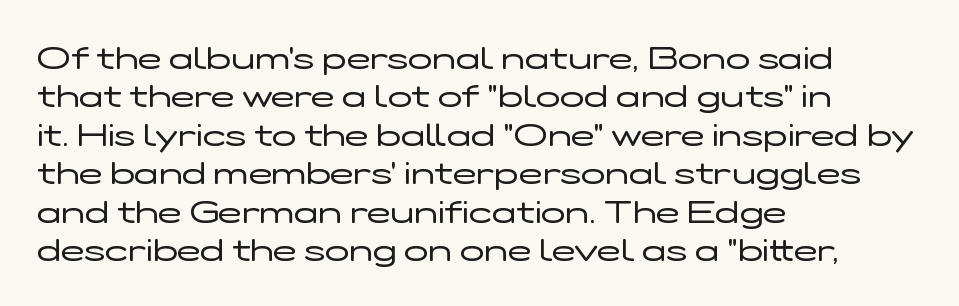
Q: Is the text bold? A: No.
Q: Is the text italic (slanted)? A: No, it is upright.
Q: Is the typeface a serif or a sans-serif typeface? A: Sans-serif.
Q: Is the text underlined? A: No.
Q: How is the paragraph aligned? A: Left-aligned.
Q: Is the spacing between letters normal or unusually wide? A: Normal.
Q: Width (condensed, normal, or wide)? A: Wide.
Q: Stroke contrast? A: Low.
Q: x-height? A: Medium.
Q: Monospaced? A: No.
